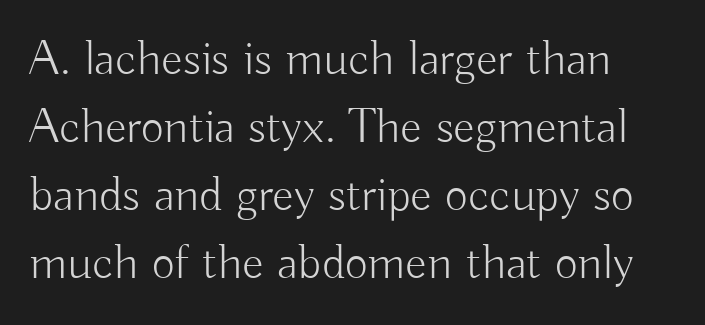
The image shows 50 px light sans-serif type, upright; set left-aligned, normal line spacing (1.36x), normal letter spacing, not underlined; low stroke contrast and a small x-height.
